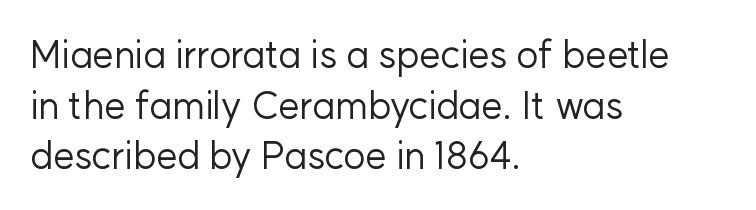
{"serif": "no", "italic": "no", "bold": "no", "weight": "regular", "width": "normal", "stroke_contrast": "low", "x_height": "medium", "monospaced": "no", "underline": "no", "align": "left", "line_spacing": "normal", "line_spacing_ratio": 1.33, "letter_spacing": "normal", "letter_spacing_em": 0.0, "glyph_px": 38}
